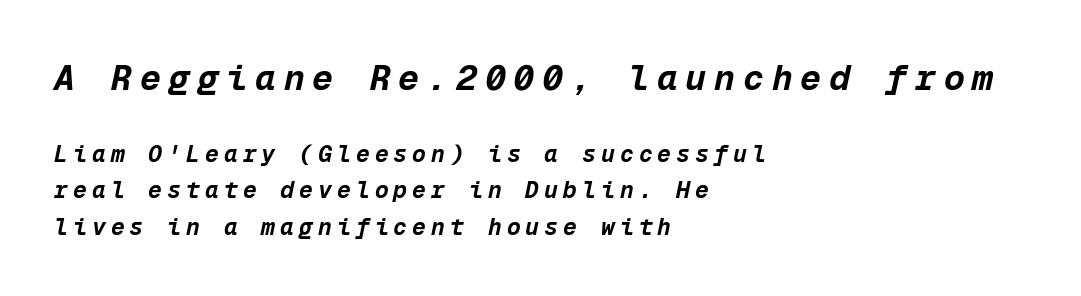
The font's italic variant was chosen for this text. Every character here occupies the same horizontal width, giving the sample a typewriter-like rhythm. The typesetting leans heavy: a genuine bold. Caption: upper text group enlarged, lower text group reduced. The paragraph has a hard left edge and a soft right edge.
